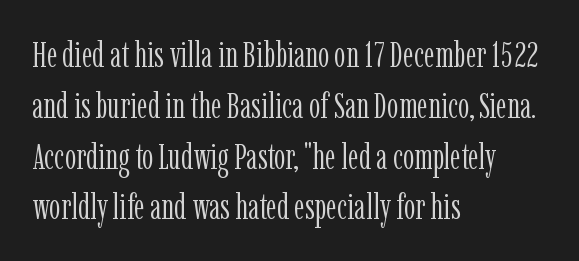
{"serif": "yes", "italic": "no", "bold": "no", "weight": "light", "width": "condensed", "stroke_contrast": "low", "x_height": "medium", "monospaced": "no", "underline": "no", "align": "left", "line_spacing": "normal", "line_spacing_ratio": 1.41, "letter_spacing": "normal", "letter_spacing_em": 0.0, "glyph_px": 36}
